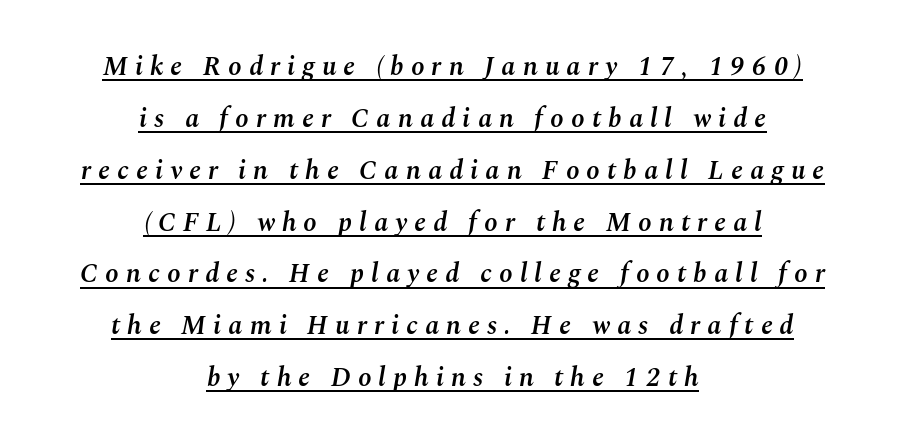
{"italic": "yes", "lean": "right", "slant_degrees": 10, "bold": "semi", "underline": "yes", "align": "center", "line_spacing": "loose", "line_spacing_ratio": 1.92, "letter_spacing": "wide", "letter_spacing_em": 0.26, "glyph_px": 27}
